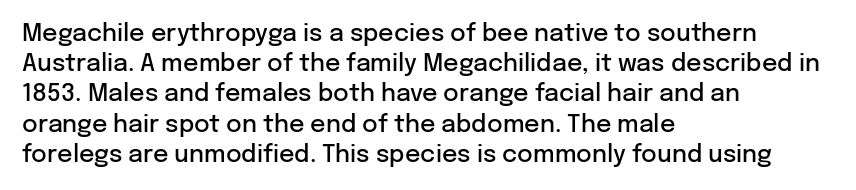
These lines are set flush left with a ragged right edge. Reading down the column, the eye jumps a familiar distance to each next line. The face used here is a semibold: visibly heavier than regular, lighter than bold. The specimen omits any rule beneath the text block's lines. Spacing between characters is what you'd get straight out of the box.
